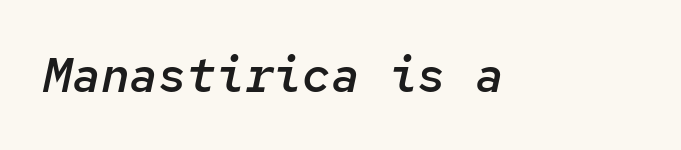
The image shows 48 px semibold type, italic (leaning right), monospaced; set normal letter spacing, not underlined; low stroke contrast and a medium x-height.
